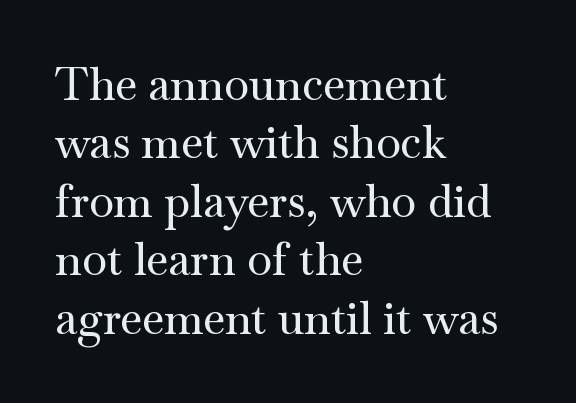
{"serif": "yes", "italic": "no", "width": "wide", "stroke_contrast": "medium", "x_height": "small", "monospaced": "no", "underline": "no", "align": "left", "line_spacing": "normal", "line_spacing_ratio": 1.3, "letter_spacing": "normal", "letter_spacing_em": 0.0, "glyph_px": 45}
